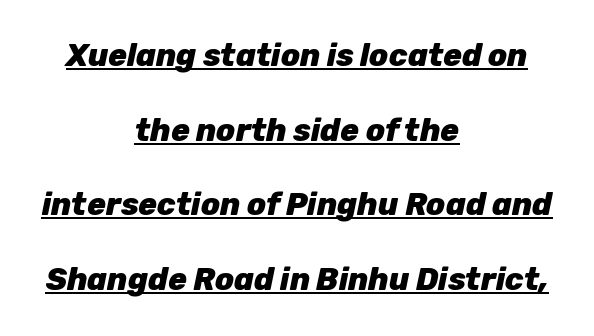
Line starts and ends both wander, symmetrically. One glance says open: line gaps are wider than usual. In terms of weight, the rendering is a true, heavy bold. Compared with typical body copy, the letter spacing here is the same.
